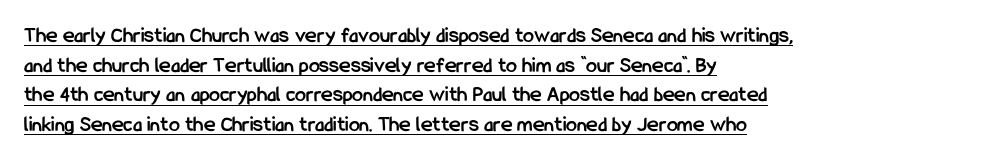
The image shows 22 px bold type, upright; set left-aligned, normal line spacing (1.35x), normal letter spacing, underlined.
